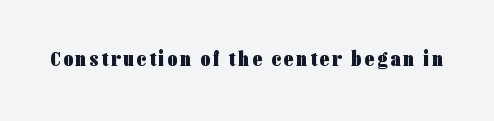
The image shows 21 px bold type, upright; set not underlined.
